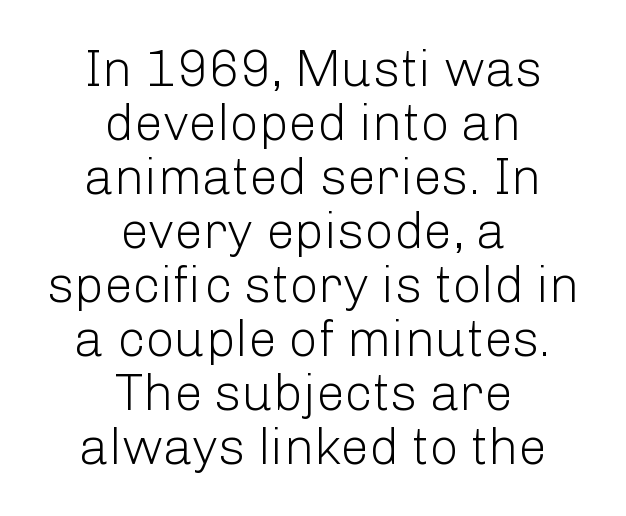
Q: Is the text bold? A: No.
Q: Is the text italic (slanted)? A: No, it is upright.
Q: Is the typeface a serif or a sans-serif typeface? A: Sans-serif.
Q: Is the text underlined? A: No.
Q: How is the paragraph aligned? A: Centered.
Q: Is the spacing between letters normal or unusually wide? A: Normal.
Q: Is the spacing between lines tight, normal or loose? A: Tight.
Q: Width (condensed, normal, or wide)? A: Normal.
Q: Stroke contrast? A: Low.
Q: x-height? A: Medium.
Q: Monospaced? A: No.
